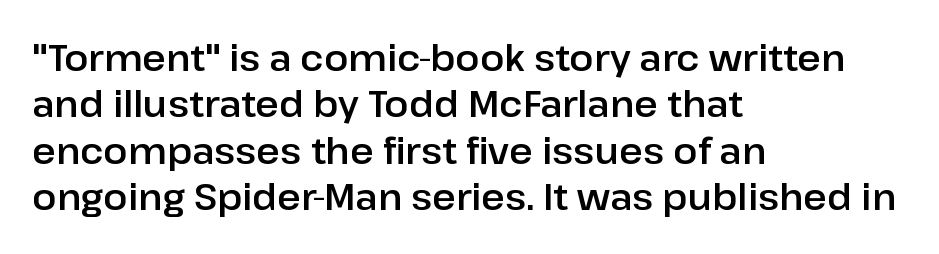
{"serif": "no", "italic": "no", "width": "normal", "stroke_contrast": "low", "x_height": "medium", "monospaced": "no", "underline": "no", "align": "left", "line_spacing": "normal", "line_spacing_ratio": 1.29, "letter_spacing": "normal", "letter_spacing_em": 0.0, "glyph_px": 36}
